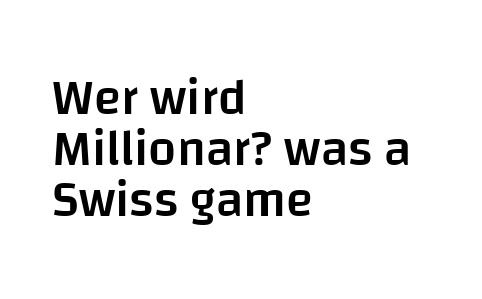
Note the varied advance widths — an 'i' is clearly narrower than an 'm'. These words are printed semibold, heavier than regular yet not bold. This rendering features lettering with no underline. The type sits square on the baseline with zero lean. Does the leading feel generous? Not at all — it's pinched.
